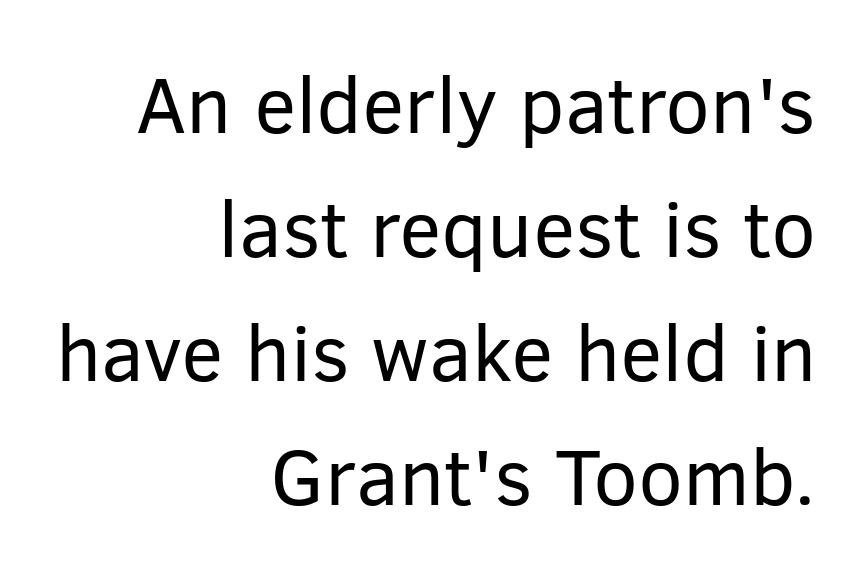
The image shows 80 px regular-weight sans-serif type, upright; set right-aligned, normal line spacing (1.55x), normal letter spacing, not underlined; low stroke contrast and a medium x-height.
